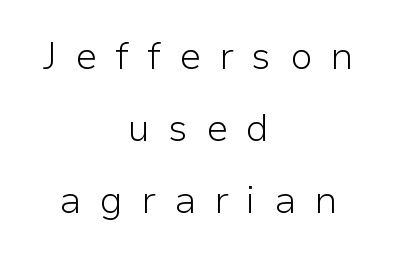
The words here are not underlined. The lines are quadded center. This sample uses expanded letter spacing, leaving extra air between glyphs. Quick note: interline space is abundant. Italic? Not at all — the glyphs are vertical.
